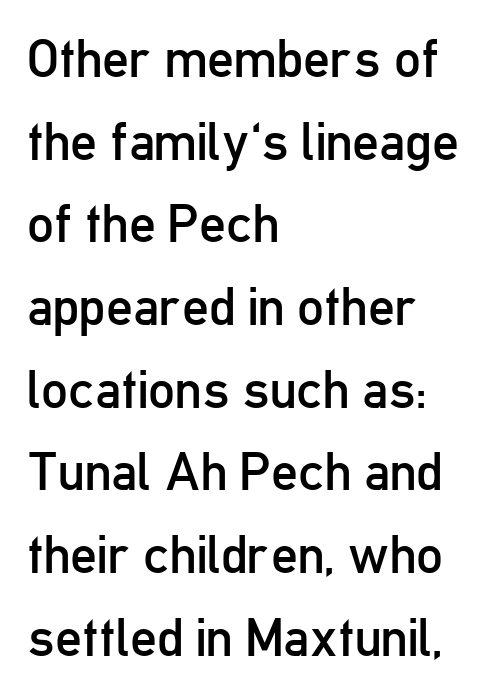
{"serif": "no", "italic": "no", "bold": "no", "weight": "regular", "width": "condensed", "stroke_contrast": "low", "x_height": "medium", "monospaced": "no", "underline": "no", "align": "left", "line_spacing": "normal", "line_spacing_ratio": 1.56, "letter_spacing": "normal", "letter_spacing_em": 0.0, "glyph_px": 53}
